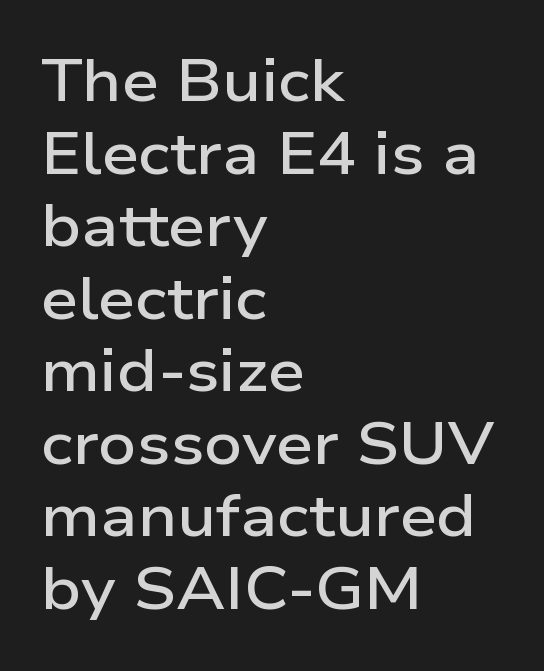
{"serif": "no", "italic": "no", "bold": "semi", "weight": "semibold", "width": "wide", "stroke_contrast": "low", "x_height": "medium", "monospaced": "no", "underline": "no", "align": "left", "line_spacing_ratio": 1.23, "letter_spacing": "normal", "letter_spacing_em": 0.0, "glyph_px": 59}
